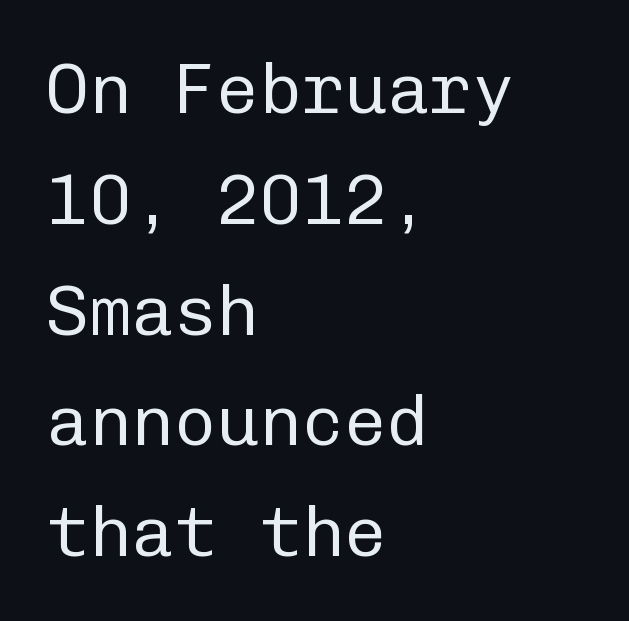
The characters display no serif detailing; their extremities are plain. Every character here occupies the same horizontal width, giving the sample a typewriter-like rhythm. Rendered with straight, roman letterforms. The rendering anchors every line to the left-hand side.
